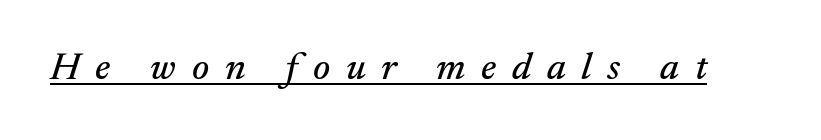
Q: Is the text italic (slanted)? A: Yes, it leans right by about 17 degrees.
Q: Is the typeface a serif or a sans-serif typeface? A: Serif.
Q: Is the text underlined? A: Yes.
Q: Is the spacing between letters normal or unusually wide? A: Unusually wide.
Q: Width (condensed, normal, or wide)? A: Normal.
Q: Stroke contrast? A: Medium.
Q: x-height? A: Small.
Q: Monospaced? A: No.
